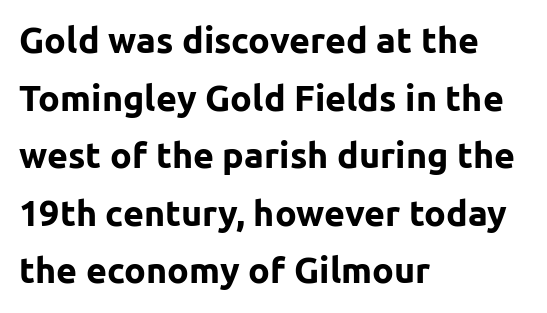
{"serif": "no", "italic": "no", "bold": "yes", "weight": "bold", "width": "normal", "stroke_contrast": "low", "x_height": "medium", "monospaced": "no", "underline": "no", "align": "left", "line_spacing": "normal", "line_spacing_ratio": 1.6, "letter_spacing": "normal", "letter_spacing_em": 0.0, "glyph_px": 36}
